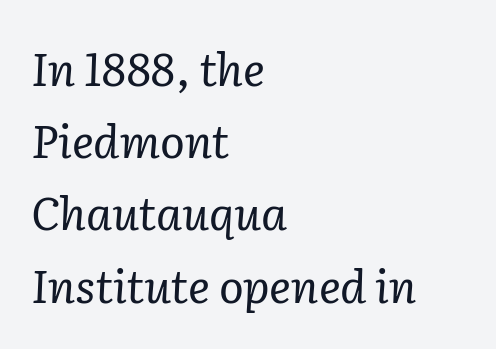
If you measured baseline to baseline, you'd find a middling distance. The paragraph shown leans on its left margin. Regarding serifs, this sample has them. This is oblique type, the kind used for emphasis or titles. The font is comparable to plain body text, perhaps lighter.
